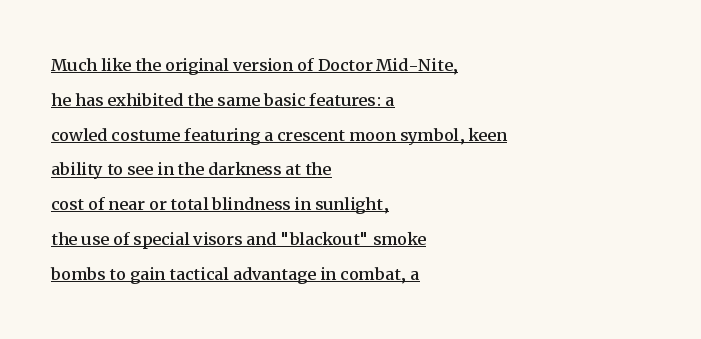
The image shows 22 px text type, upright; set left-aligned, normal line spacing (1.58x), normal letter spacing, underlined.
